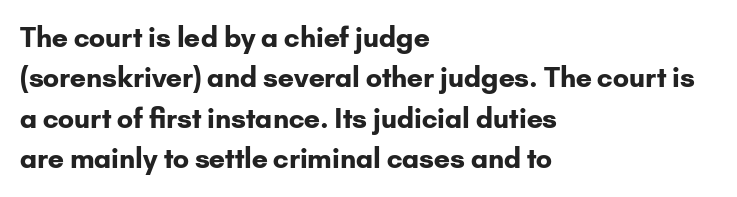
The image shows 27 px bold type, upright; set left-aligned, normal line spacing (1.5x), normal letter spacing, not underlined.
